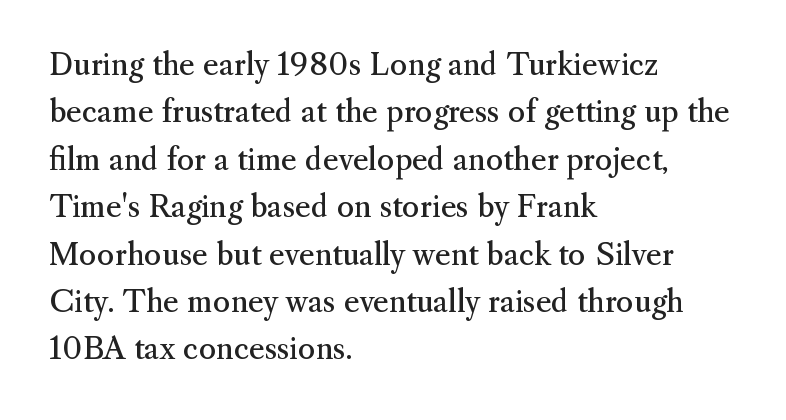
The image shows 30 px regular-weight serif type, upright; set left-aligned, normal line spacing (1.58x), normal letter spacing, not underlined; medium stroke contrast and a small x-height.
